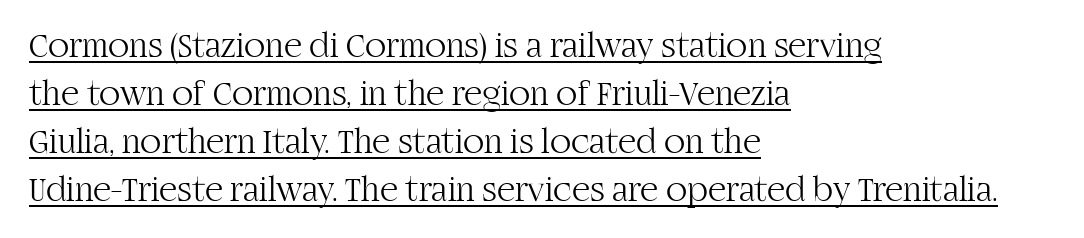
Quick note: underline on. The rendering uses a moderate line-height, typical for paragraphs. All the whitespace from short lines collects on the right. Quick note: not italic, upright. The face used here is proportionally spaced, like ordinary book or web type. The typeface has the unassuming heft of standard copy or less.
